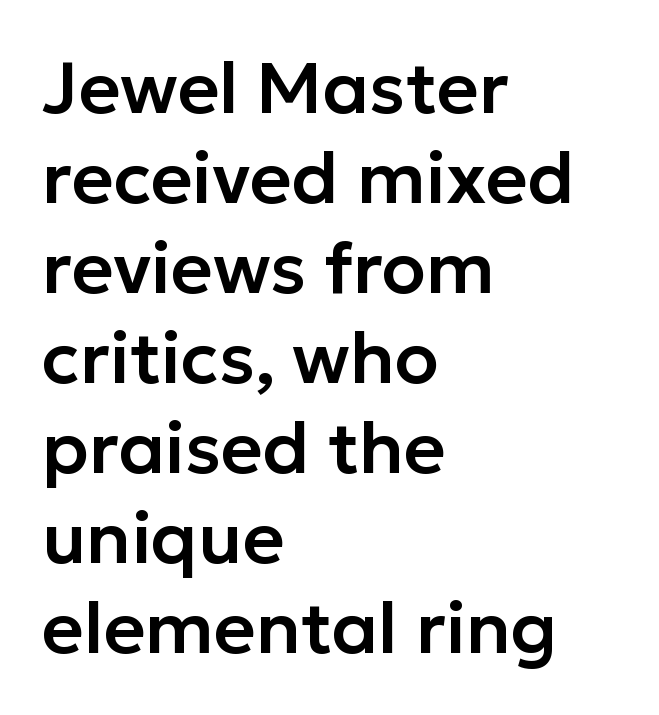
{"serif": "no", "italic": "no", "width": "normal", "stroke_contrast": "low", "x_height": "medium", "monospaced": "no", "underline": "no", "align": "left", "line_spacing": "normal", "line_spacing_ratio": 1.25, "letter_spacing": "normal", "letter_spacing_em": 0.0, "glyph_px": 72}
